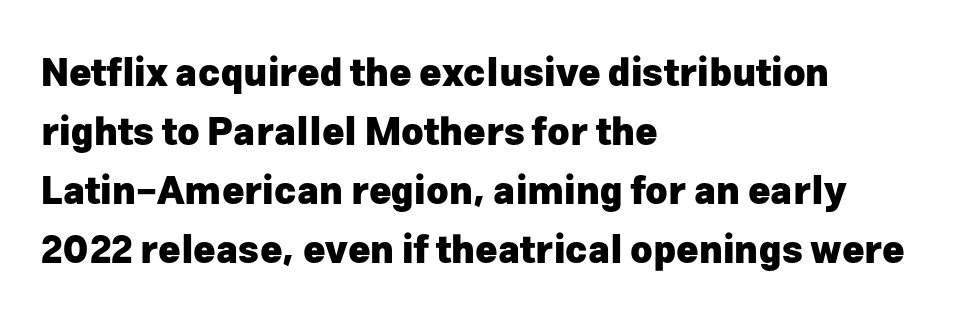
{"serif": "no", "italic": "no", "bold": "yes", "weight": "heavy", "width": "normal", "stroke_contrast": "low", "x_height": "medium", "monospaced": "no", "underline": "no", "align": "left", "line_spacing": "normal", "line_spacing_ratio": 1.55, "letter_spacing": "normal", "letter_spacing_em": 0.0, "glyph_px": 38}
